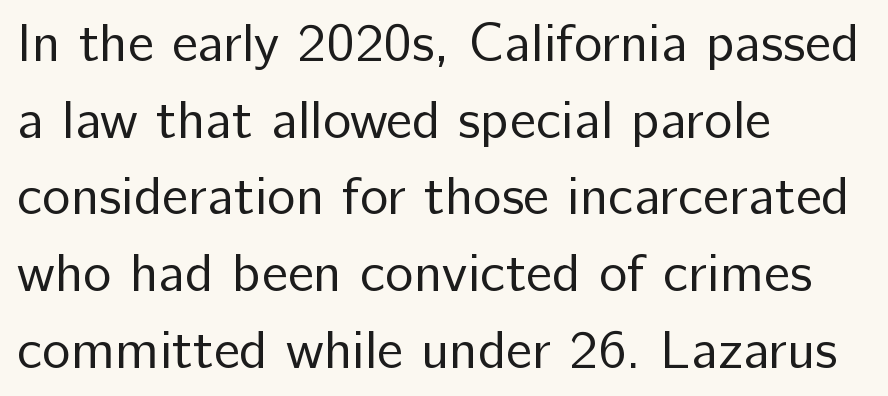
A typesetter would call this proportional, since set widths differ per character. Caption: standard tracking, unaltered. Caption: multi-line text, flush left, ragged right. Type without underlining. Nope, no serifs anywhere on these letters. Nothing heavy about these letters — not bold at all.
